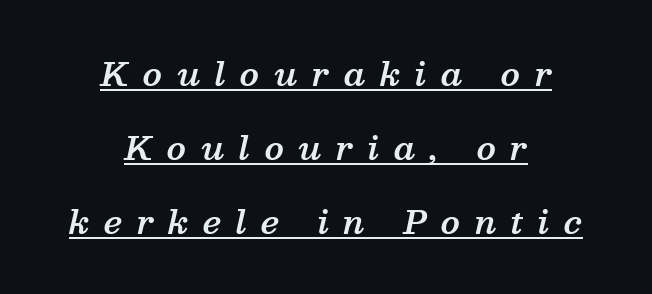
The image shows 32 px semibold serif type, italic (leaning right); set centered, loose line spacing (2.31x), unusually wide letter spacing (+0.45 em), underlined; medium stroke contrast and a medium x-height.
